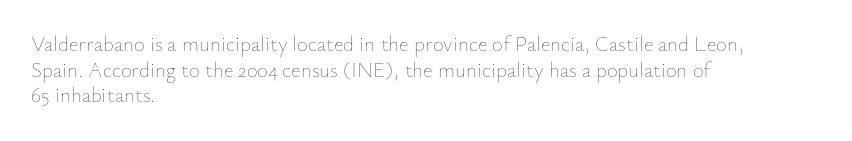
Does extra space separate the letters? No, they use regular spacing. The passage is arranged the way most books set body copy — flush left. The area under the type is left untouched. The face looks like a standard text weight, possibly lighter. Notice how the stems are strictly vertical — no italics here.
